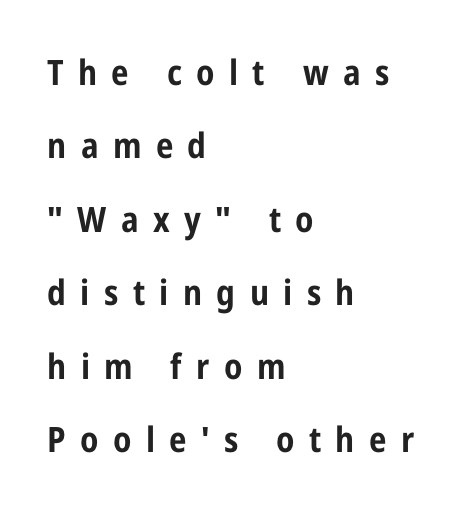
{"serif": "no", "italic": "no", "bold": "yes", "weight": "bold", "width": "condensed", "stroke_contrast": "low", "x_height": "medium", "monospaced": "no", "underline": "no", "align": "left", "line_spacing": "loose", "line_spacing_ratio": 2.1, "letter_spacing": "wide", "letter_spacing_em": 0.41, "glyph_px": 35}
